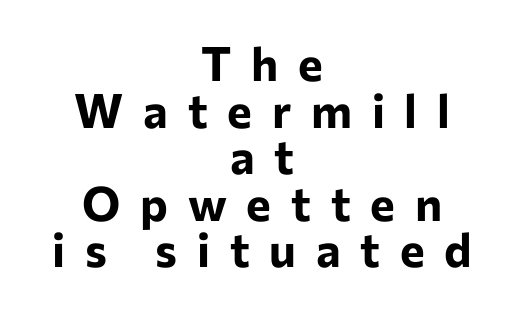
Q: Is the text bold? A: Yes.
Q: Is the text italic (slanted)? A: No, it is upright.
Q: Is the typeface a serif or a sans-serif typeface? A: Sans-serif.
Q: Is the text underlined? A: No.
Q: How is the paragraph aligned? A: Centered.
Q: Is the spacing between letters normal or unusually wide? A: Unusually wide.
Q: Is the spacing between lines tight, normal or loose? A: Tight.
Q: Width (condensed, normal, or wide)? A: Normal.
Q: Stroke contrast? A: Low.
Q: x-height? A: Medium.
Q: Monospaced? A: No.
